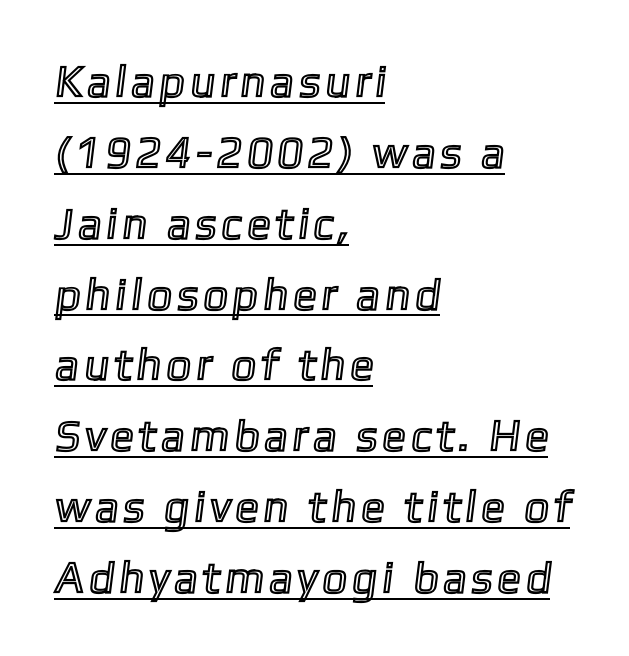
Q: Is the text underlined? A: Yes.
Q: How is the paragraph aligned? A: Left-aligned.
Q: Is the spacing between lines tight, normal or loose? A: Normal.
Q: Width (condensed, normal, or wide)? A: Normal.
Q: x-height? A: Medium.
Q: Monospaced? A: No.
